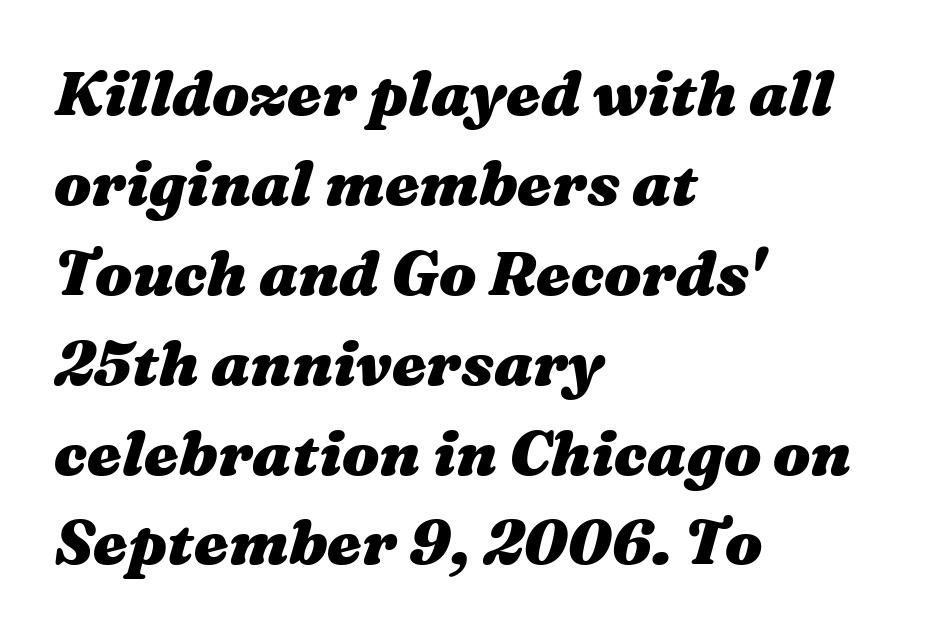
Q: Is the text bold? A: Yes.
Q: Is the text italic (slanted)? A: Yes, it leans right by about 16 degrees.
Q: Is the text underlined? A: No.
Q: How is the paragraph aligned? A: Left-aligned.
Q: Is the spacing between letters normal or unusually wide? A: Normal.
Q: Is the spacing between lines tight, normal or loose? A: Normal.
Q: Width (condensed, normal, or wide)? A: Wide.
Q: Stroke contrast? A: Medium.
Q: x-height? A: Medium.
Q: Monospaced? A: No.
